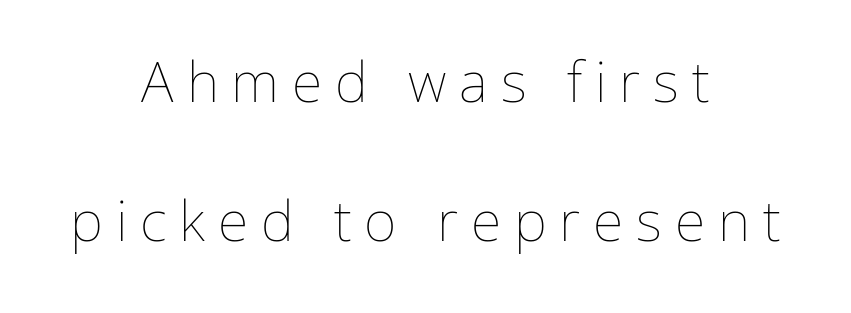
The designer dialed line spacing up above the default. Typeset on center — no edge is straight. This rendering widens character spacing well past its baseline value. Varying glyph widths throughout — classic text-font behaviour.
